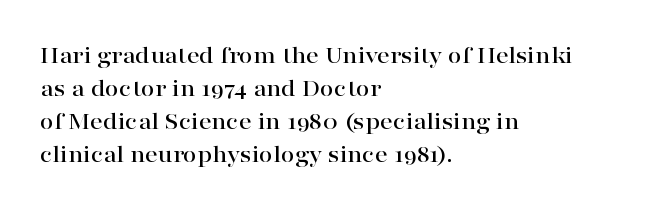
The image shows 25 px text type, upright; set left-aligned, normal line spacing (1.32x), normal letter spacing, not underlined.
